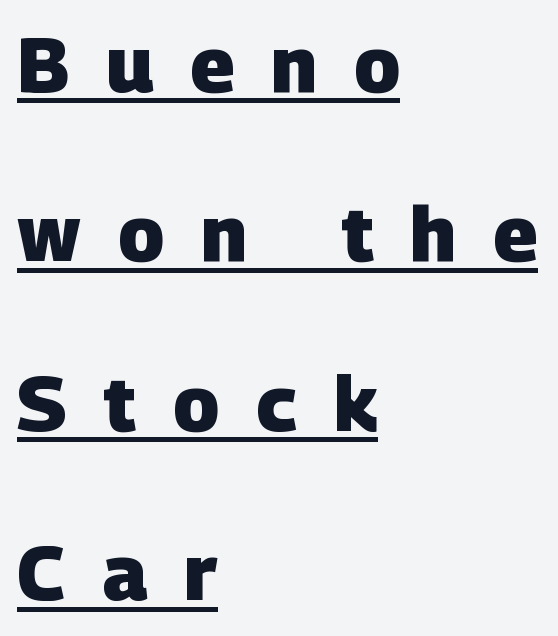
The image shows 77 px heavy sans-serif type; set left-aligned, loose line spacing (2.2x), unusually wide letter spacing (+0.48 em), underlined; low stroke contrast and a large x-height.
